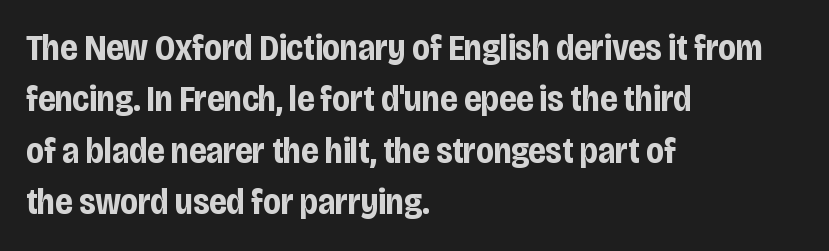
{"serif": "no", "italic": "no", "bold": "yes", "weight": "bold", "width": "condensed", "stroke_contrast": "low", "x_height": "large", "monospaced": "no", "underline": "no", "align": "left", "line_spacing": "normal", "line_spacing_ratio": 1.43, "letter_spacing": "normal", "letter_spacing_em": 0.0, "glyph_px": 36}
